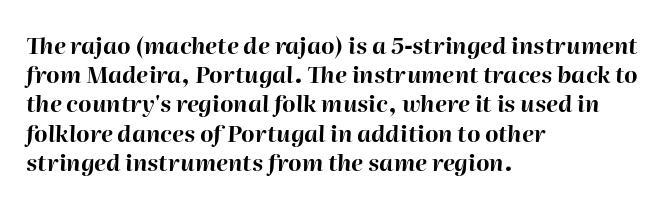
Every character sits at an angle, as italics do. One-word summary of the alignment: left. Students, observe: this is what conventionally led text looks like. The tracking reads as untouched default to a designer's eye. Heavy-handed strokes throughout: this text is bold. Just letters on the line, the space beneath them empty.
